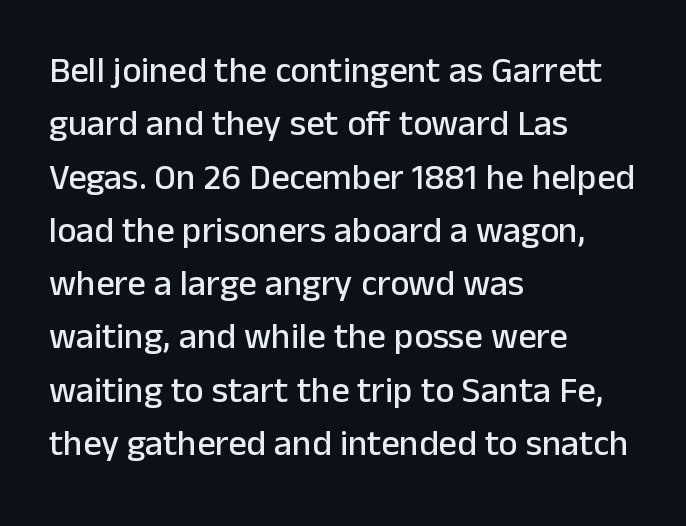
{"serif": "no", "italic": "no", "width": "normal", "stroke_contrast": "low", "x_height": "medium", "monospaced": "no", "underline": "no", "align": "left", "line_spacing": "normal", "line_spacing_ratio": 1.48, "letter_spacing": "normal", "letter_spacing_em": 0.0, "glyph_px": 36}
